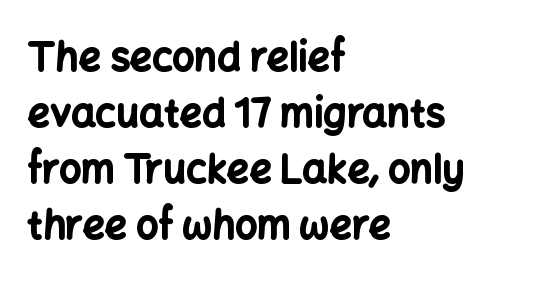
In terms of posture, this sample is upright. Interline gaps are of average width in this sample. This sample is left-justified, so line endings fall wherever the words run out. The passage shown has conventional tracking throughout.
